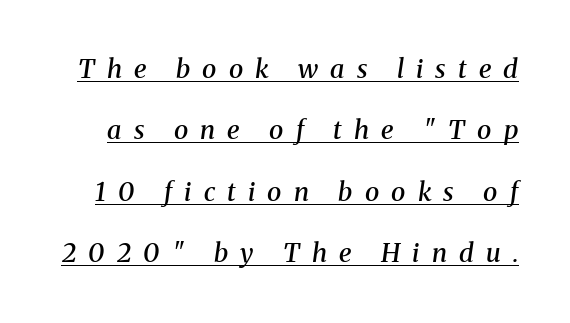
The image shows 26 px text type, italic (leaning right); set loose line spacing (2.36x), unusually wide letter spacing (+0.47 em), underlined.
